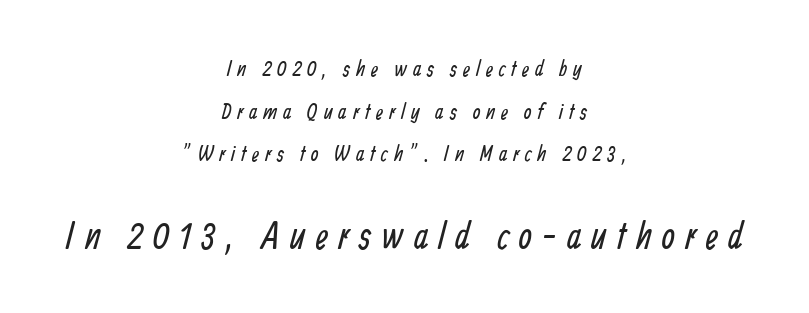
The image shows 38 px regular-weight, condensed sans-serif type; set centered, loose line spacing (1.94x), unusually wide letter spacing (+0.27 em), not underlined; the second (bottom) block is 1.73x larger; low stroke contrast and a medium x-height.
